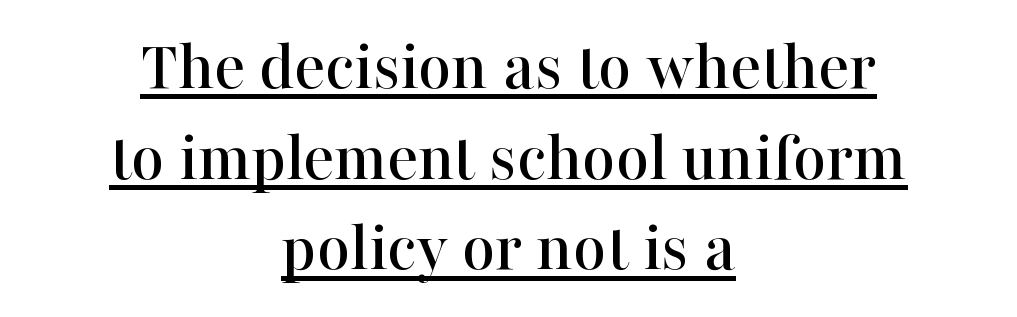
The paragraph shown floats in the horizontal middle. Tracking value appears to be zero — textbook default spacing. Notice how a bar underscores the lettering throughout. Observe the serifs anchoring each vertical stroke in this sample.
